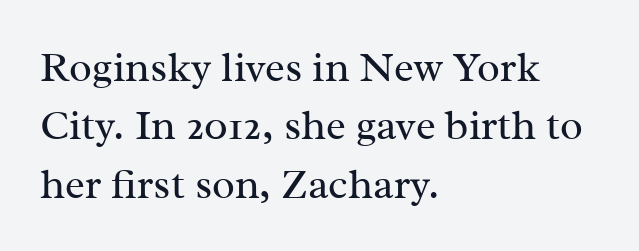
The lettering holds an erect, upright posture throughout. Stroke terminals: seriffed. Compared with a centered layout, this one pins lines to the left instead. Just letters on the line, the space beneath them empty. The face used here is proportionally spaced, like ordinary book or web type. No chunkiness to these letters — they're not bold.
